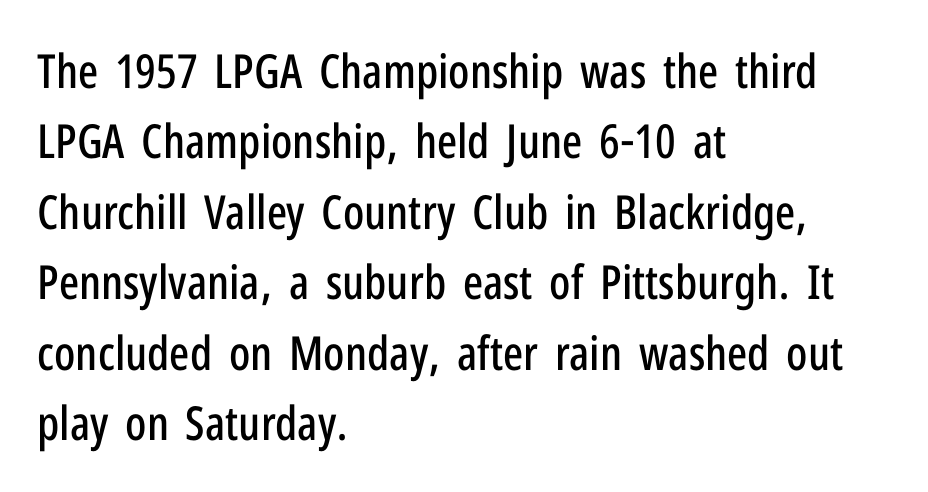
Compared with a centered layout, this one pins lines to the left instead. Characters remain perfectly vertical along every line. Check the space under the baseline: it is left empty. Is there much room between lines? A standard amount, neither cramped nor airy. Do the characters align in a grid? No, the font is proportional. Each word holds together tightly as a unit, with standard inter-letter gaps.
